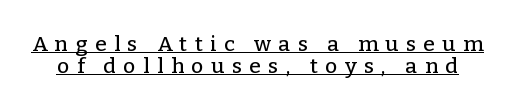
If you drew a line through each stem, it would be perfectly vertical. The tracking reads as deliberately expanded to a designer's eye. The space between consecutive lines is stingy. The passage shown is underscored from start to finish.
